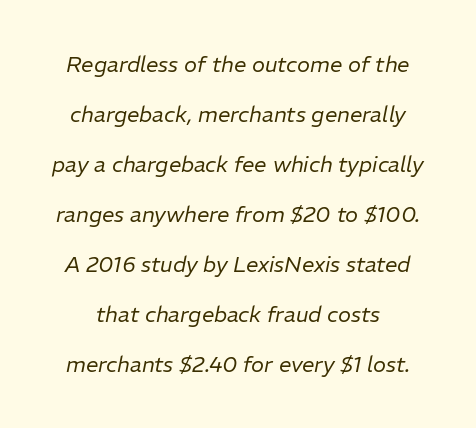
Airy leading. On a weight scale, this lands at 450 or below. In terms of letterspacing, this is plain default setting. The specimen reads as italic at a glance.
